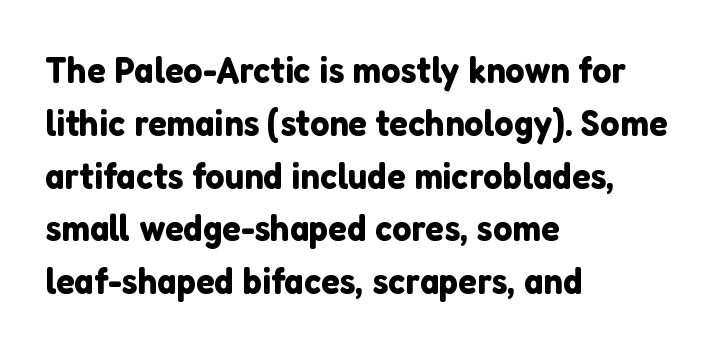
Q: Is the text italic (slanted)? A: No, it is upright.
Q: Is the typeface a serif or a sans-serif typeface? A: Sans-serif.
Q: Is the text underlined? A: No.
Q: How is the paragraph aligned? A: Left-aligned.
Q: Is the spacing between letters normal or unusually wide? A: Normal.
Q: Is the spacing between lines tight, normal or loose? A: Normal.
Q: Width (condensed, normal, or wide)? A: Normal.
Q: Stroke contrast? A: Low.
Q: x-height? A: Medium.
Q: Monospaced? A: No.
